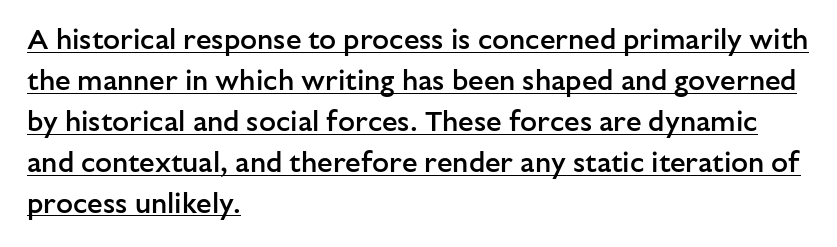
This sample uses a sans-serif face. Compared with typical body copy, the letter spacing here is the same. Short and long lines alike share a common starting point at left. A normal amount of white space separates one row of letters from the next. Caption: lettering with a line underneath.
